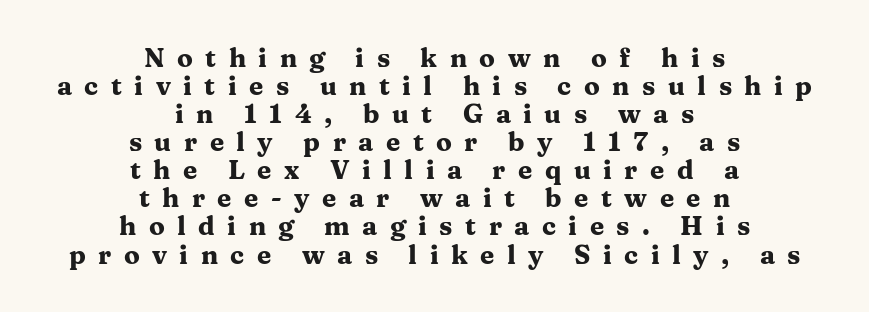
The image shows 26 px bold type, upright; set centered, tight line spacing (1.08x), unusually wide letter spacing (+0.48 em), not underlined.
